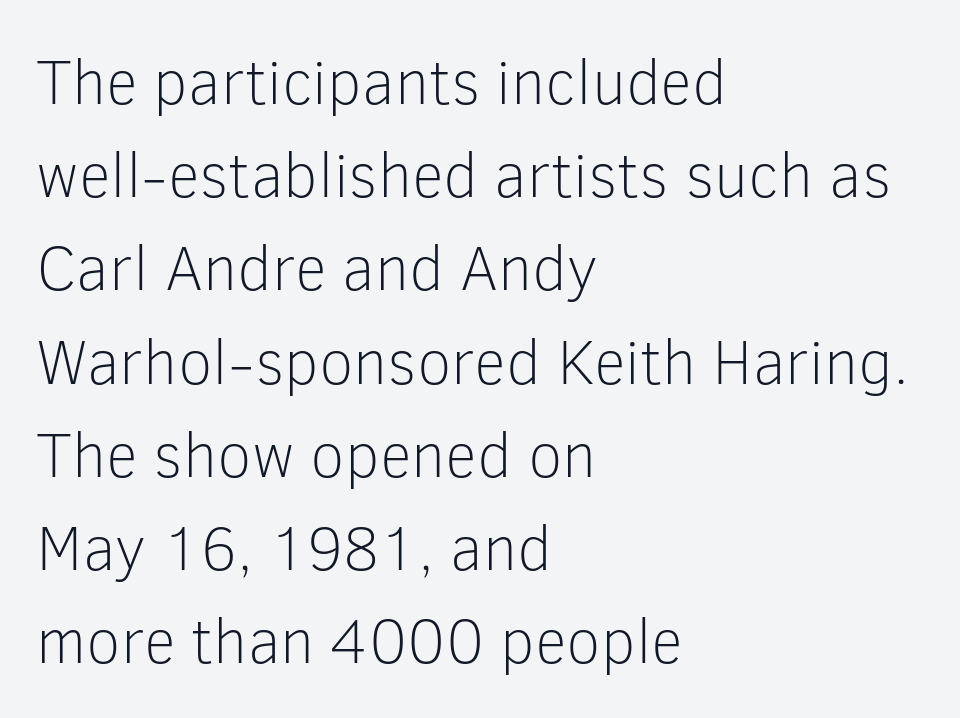
The image shows 63 px light sans-serif type, upright; set left-aligned, normal line spacing (1.48x), normal letter spacing, not underlined; low stroke contrast and a medium x-height.
